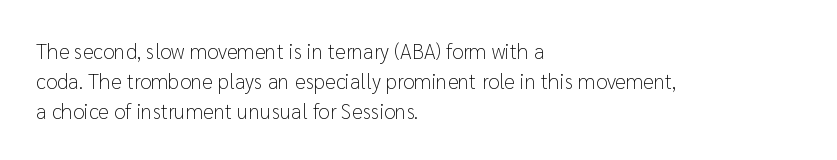
Quick note: interline space is typical. Nothing unusual about the tracking: characters are spaced as the font intends. Unmarked baselines from the first word to the last. No italicization has been applied; the sample stays upright.
